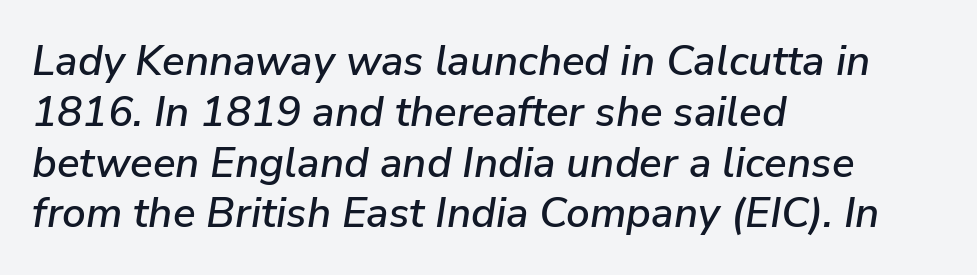
The image shows 42 px text type, italic (leaning right); set left-aligned, line spacing 1.21x, normal letter spacing, not underlined; low stroke contrast and a medium x-height.
